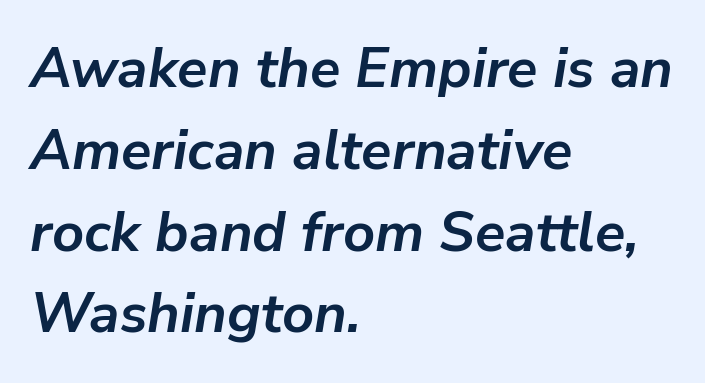
You could not count columns in this text — the font is proportionally spaced. Lines of text with bare space underneath. Each line starts at the same left margin while the right side varies. Is the type bold? Yes — the strokes are clearly thick and heavy.
